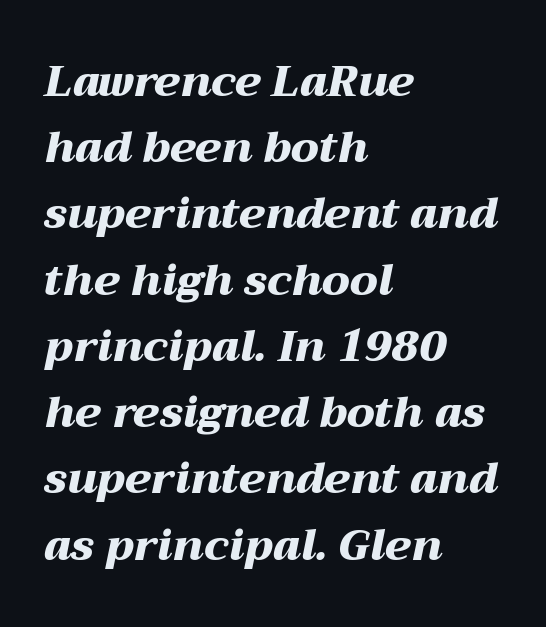
Note the varied advance widths — an 'i' is clearly narrower than an 'm'. Plenty of ink on the page — the face is bold. The gap between lines stays unmarked. The letters are slanted; this is an italic face. Here the glyphs are tracked normally, forming tight word shapes. Reading down the block, your eye returns to a fixed left position each line.
